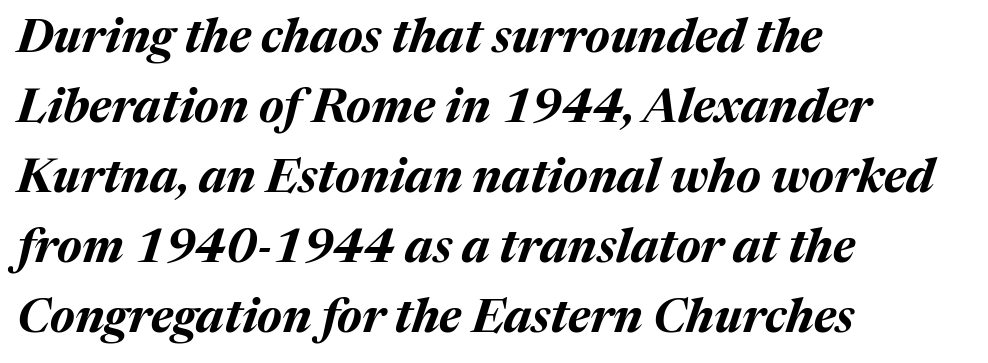
Q: Is the text bold? A: Yes.
Q: Is the text italic (slanted)? A: Yes, it leans right by about 17 degrees.
Q: Is the text underlined? A: No.
Q: How is the paragraph aligned? A: Left-aligned.
Q: Is the spacing between letters normal or unusually wide? A: Normal.
Q: Is the spacing between lines tight, normal or loose? A: Normal.
Q: Width (condensed, normal, or wide)? A: Normal.
Q: Stroke contrast? A: Medium.
Q: x-height? A: Medium.
Q: Monospaced? A: No.
